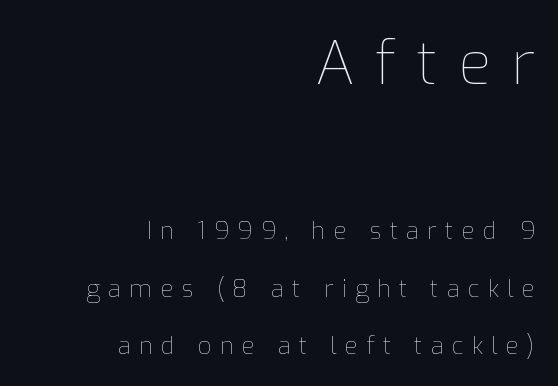
Display-style spreading of the glyphs; the letterfit is very open. Looks like regular typesetting: each glyph gets only the width it needs. Vertically, the passage feels expansive, rows floating well apart. Unbolded letterforms with no extra heft. The letters stand upright; this is a roman face. The rag falls on the left side of this text block.
